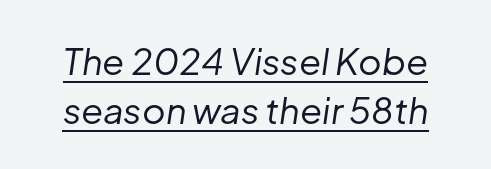
The image shows 36 px regular-weight type, italic (leaning right); set normal line spacing (1.36x), normal letter spacing, underlined; low stroke contrast and a medium x-height.
